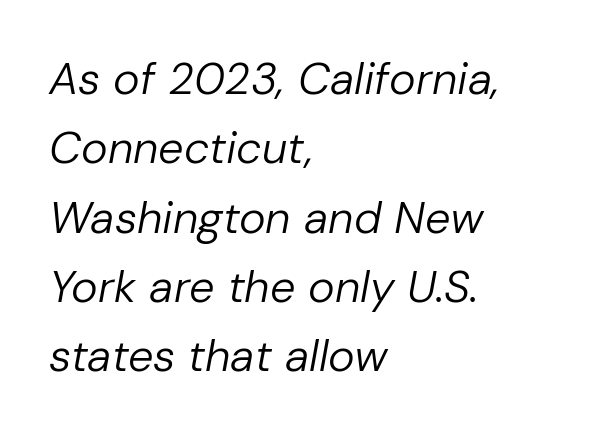
Beneath every word, the page is bare. Notice how the passage keeps a crisp vertical edge on the left only. A typesetter would call this zero additional tracking. The font's italic variant was chosen for this text. Normally led — the rows are evenly, conventionally spaced. Weight: not bold — regular or lighter.
